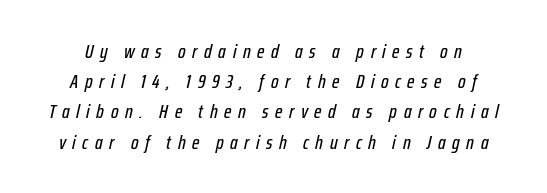
Look at the tracking — it's clearly loosened, letters drifting apart. The strip under each line holds only bare page. These lines were composed using italics. Each new line begins a customary step beneath the previous one.
